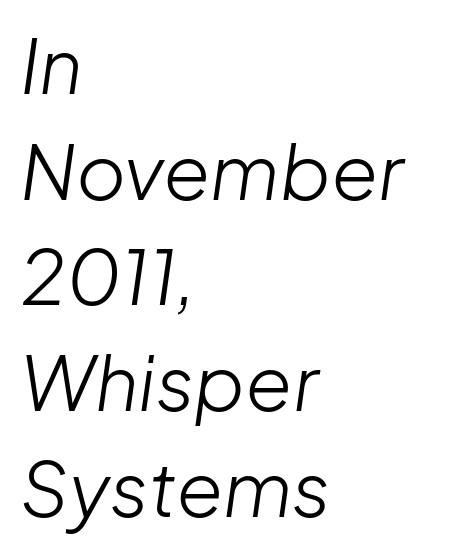
Q: Is the text bold? A: No.
Q: Is the text italic (slanted)? A: Yes, it leans right by about 8 degrees.
Q: Is the text underlined? A: No.
Q: How is the paragraph aligned? A: Left-aligned.
Q: Is the spacing between letters normal or unusually wide? A: Normal.
Q: Is the spacing between lines tight, normal or loose? A: Normal.
Q: Width (condensed, normal, or wide)? A: Normal.
Q: Stroke contrast? A: Low.
Q: x-height? A: Medium.
Q: Monospaced? A: No.
